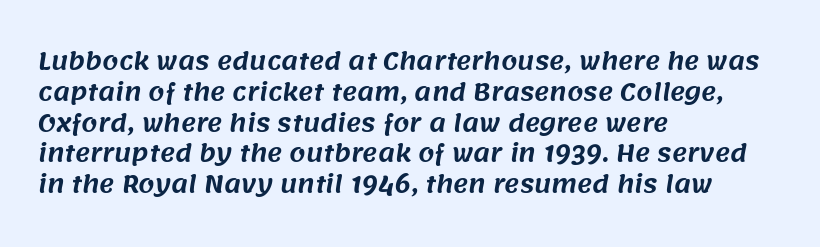
The image shows 23 px text type; set left-aligned, normal line spacing (1.34x), normal letter spacing, not underlined.
